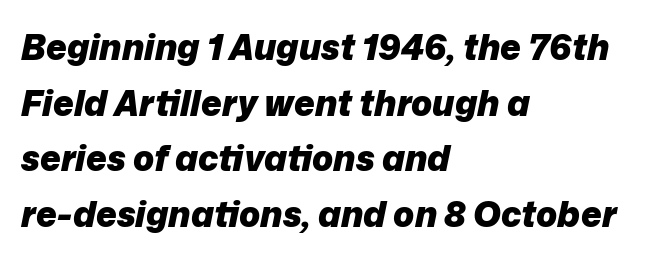
Q: Is the text bold? A: Yes.
Q: Is the text italic (slanted)? A: Yes, it leans right by about 12 degrees.
Q: Is the text underlined? A: No.
Q: How is the paragraph aligned? A: Left-aligned.
Q: Is the spacing between letters normal or unusually wide? A: Normal.
Q: Is the spacing between lines tight, normal or loose? A: Normal.
Q: Width (condensed, normal, or wide)? A: Normal.
Q: Stroke contrast? A: Low.
Q: x-height? A: Medium.
Q: Monospaced? A: No.
